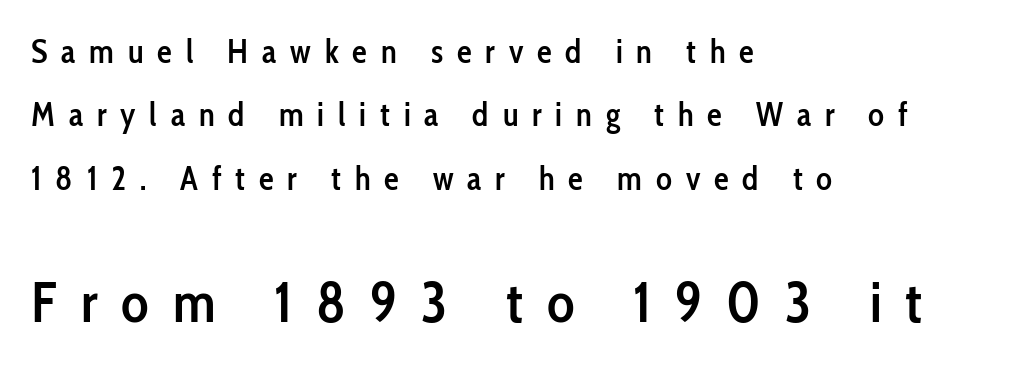
The image shows 57 px semibold, condensed sans-serif type, upright; set left-aligned, loose line spacing (1.92x), unusually wide letter spacing (+0.42 em), not underlined; the second (bottom) block is 1.73x larger; low stroke contrast and a medium x-height.
